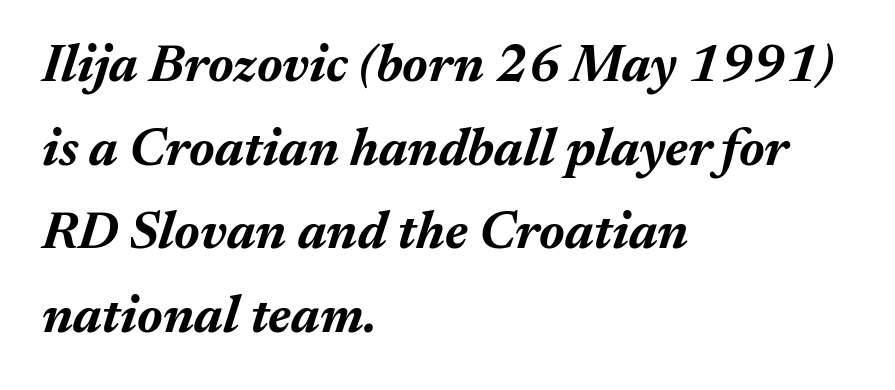
The passage is arranged the way most books set body copy — flush left. The typography opts for an oblique posture over an upright one. The rows are spaced the way most documents space them. The specimen omits any rule beneath the text block's lines.
